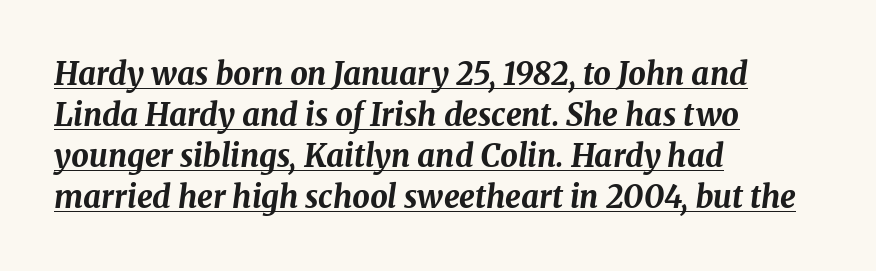
The image shows 31 px bold type, italic (leaning right); set left-aligned, normal line spacing (1.32x), normal letter spacing, underlined; medium stroke contrast and a medium x-height.
